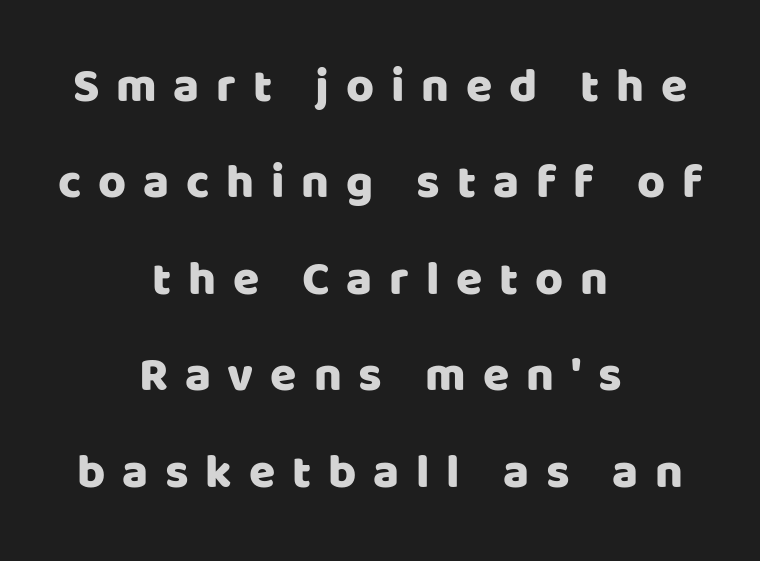
Q: Is the text italic (slanted)? A: No, it is upright.
Q: Is the typeface a serif or a sans-serif typeface? A: Sans-serif.
Q: Is the text underlined? A: No.
Q: How is the paragraph aligned? A: Centered.
Q: Is the spacing between letters normal or unusually wide? A: Unusually wide.
Q: Is the spacing between lines tight, normal or loose? A: Loose.
Q: Width (condensed, normal, or wide)? A: Normal.
Q: Stroke contrast? A: Low.
Q: x-height? A: Large.
Q: Monospaced? A: No.
